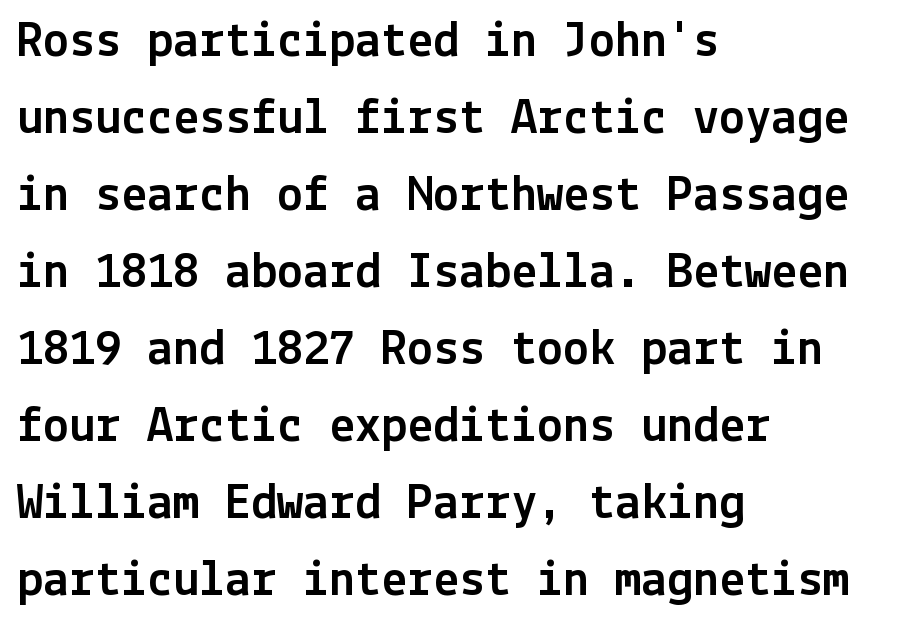
{"serif": "no", "italic": "no", "width": "normal", "x_height": "medium", "underline": "no", "align": "left", "line_spacing": "normal", "line_spacing_ratio": 1.48, "letter_spacing": "normal", "letter_spacing_em": 0.0, "glyph_px": 52}
